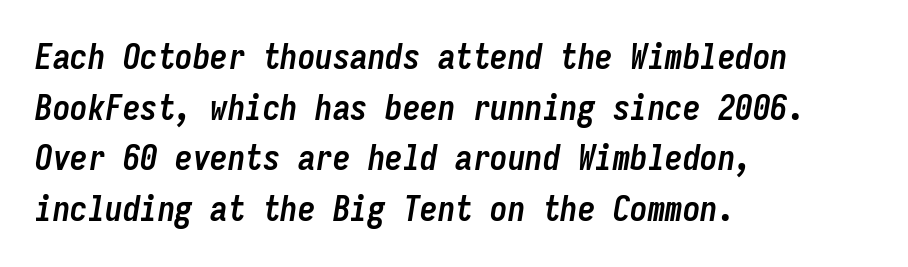
{"italic": "yes", "lean": "right", "slant_degrees": 9, "bold": "yes", "weight": "semibold", "width": "condensed", "stroke_contrast": "low", "x_height": "medium", "monospaced": "yes", "underline": "no", "align": "left", "line_spacing": "normal", "line_spacing_ratio": 1.45, "letter_spacing": "normal", "letter_spacing_em": 0.0, "glyph_px": 35}
